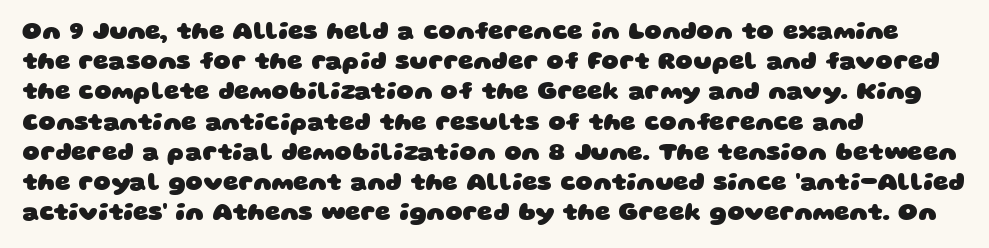
The image shows 24 px bold type; set left-aligned, normal line spacing (1.26x), normal letter spacing, not underlined.
